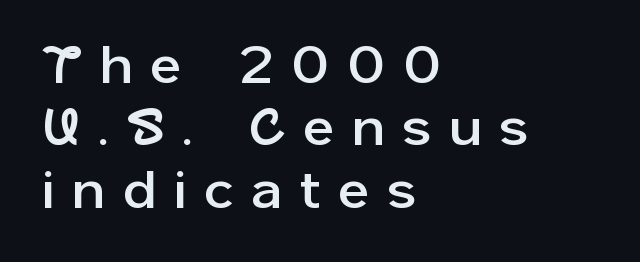
{"serif": "no", "italic": "no", "width": "normal", "stroke_contrast": "low", "x_height": "medium", "monospaced": "no", "underline": "no", "align": "left", "line_spacing_ratio": 1.2, "letter_spacing": "wide", "letter_spacing_em": 0.37, "glyph_px": 52}
